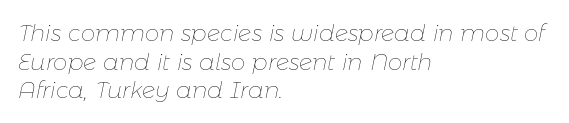
Letters rest on an invisible, unmarked baseline. No extra tracking has been applied to these lines. These glyphs show unthickened strokes, regular width or finer. Typeset ragged right — the left edge is the straight one.
